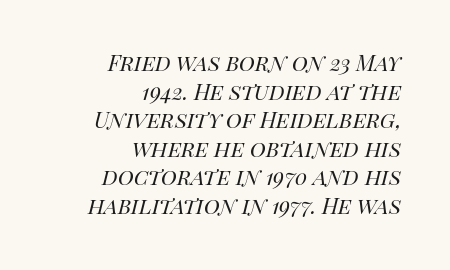
Q: Is the text bold? A: No.
Q: Is the text italic (slanted)? A: Yes, it leans right by about 14 degrees.
Q: Is the text underlined? A: No.
Q: How is the paragraph aligned? A: Right-aligned.
Q: Is the spacing between letters normal or unusually wide? A: Normal.
Q: Is the spacing between lines tight, normal or loose? A: Tight.
